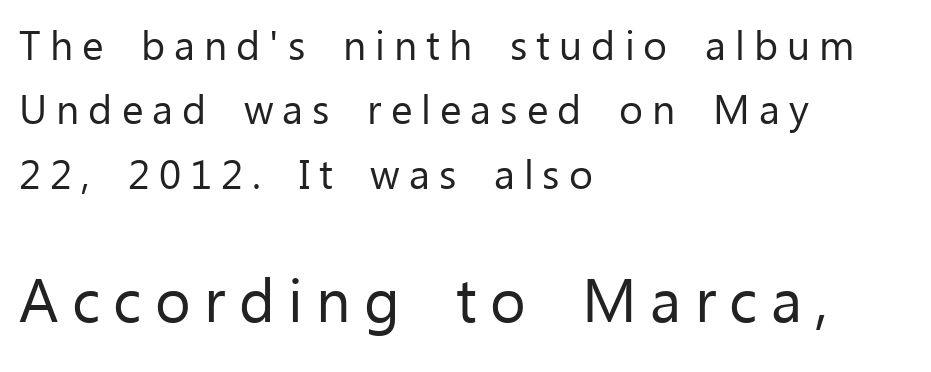
Q: Is the text bold? A: No.
Q: Is the text italic (slanted)? A: No, it is upright.
Q: Is the typeface a serif or a sans-serif typeface? A: Sans-serif.
Q: Is the text underlined? A: No.
Q: How is the paragraph aligned? A: Left-aligned.
Q: Is the spacing between letters normal or unusually wide? A: Unusually wide.
Q: Is the spacing between lines tight, normal or loose? A: Normal.
Q: Which block of text is set in a larger size, the first (top) or the second (bottom)? A: The second (bottom) one.
Q: Width (condensed, normal, or wide)? A: Normal.
Q: Stroke contrast? A: Low.
Q: x-height? A: Medium.
Q: Monospaced? A: No.
